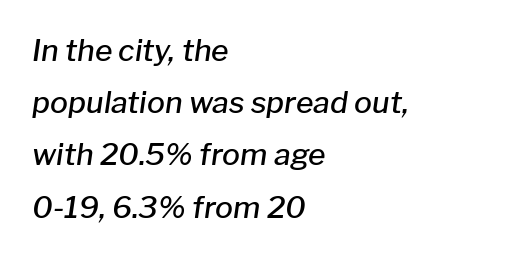
{"italic": "yes", "lean": "right", "slant_degrees": 8, "bold": "semi", "weight": "semibold", "width": "normal", "stroke_contrast": "low", "x_height": "medium", "monospaced": "no", "underline": "no", "align": "left", "line_spacing_ratio": 1.74, "letter_spacing": "normal", "letter_spacing_em": 0.0, "glyph_px": 30}
